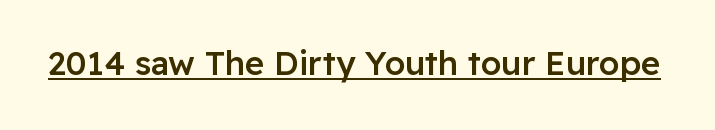
The image shows 33 px semibold sans-serif type, upright; set normal letter spacing, underlined; low stroke contrast and a medium x-height.
